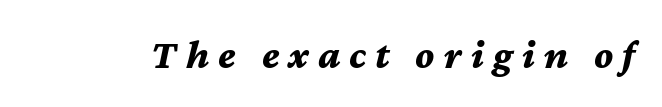
Note the varied advance widths — an 'i' is clearly narrower than an 'm'. This is oblique type, the kind used for emphasis or titles. Every letter is thick-stroked: bold, no question. The baseline area is clear. Loose tracking; the words dissolve into strings of separated letters.
